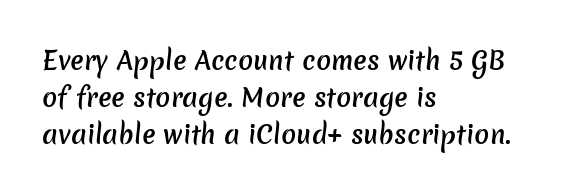
{"bold": "semi", "underline": "no", "align": "left", "line_spacing": "normal", "line_spacing_ratio": 1.48, "letter_spacing": "normal", "letter_spacing_em": 0.0, "glyph_px": 25}
